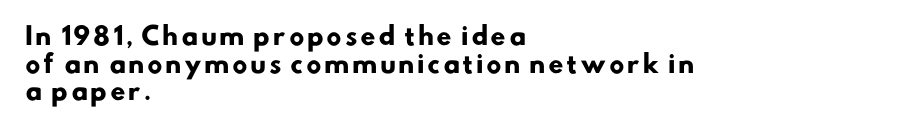
The image shows 24 px bold type; set left-aligned, tight line spacing (1.15x), not underlined.
